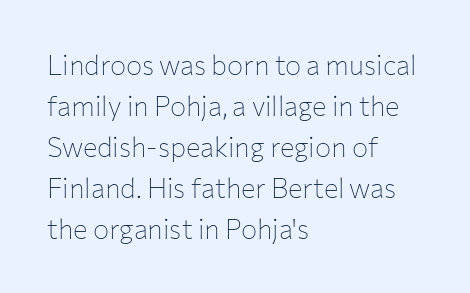
{"italic": "no", "bold": "no", "underline": "no", "align": "left", "line_spacing": "normal", "line_spacing_ratio": 1.52, "letter_spacing": "normal", "letter_spacing_em": 0.0, "glyph_px": 27}
